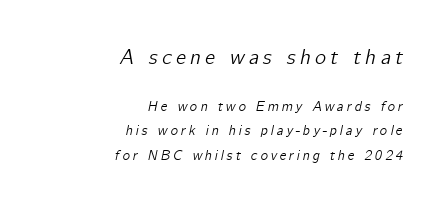
{"italic": "yes", "lean": "right", "slant_degrees": 12, "underline": "no", "align": "right", "line_spacing_ratio": 1.76, "letter_spacing": "wide", "letter_spacing_em": 0.2, "larger_block": "first", "size_ratio": 1.5, "glyph_px": 21}
